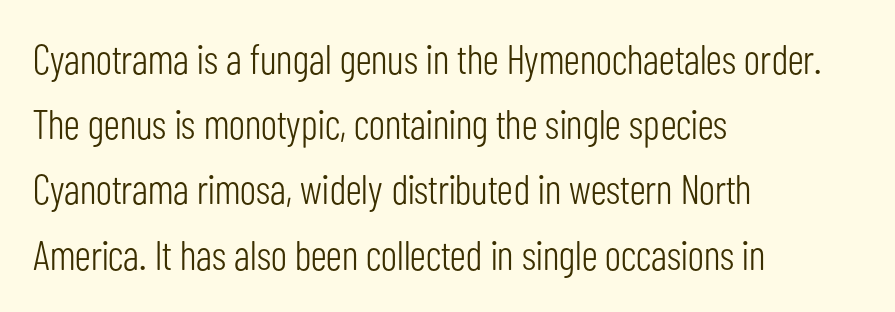
Q: Is the text bold? A: No.
Q: Is the text italic (slanted)? A: No, it is upright.
Q: Is the typeface a serif or a sans-serif typeface? A: Sans-serif.
Q: Is the text underlined? A: No.
Q: How is the paragraph aligned? A: Left-aligned.
Q: Is the spacing between letters normal or unusually wide? A: Normal.
Q: Is the spacing between lines tight, normal or loose? A: Normal.
Q: Width (condensed, normal, or wide)? A: Condensed.
Q: Stroke contrast? A: Low.
Q: x-height? A: Medium.
Q: Monospaced? A: No.
